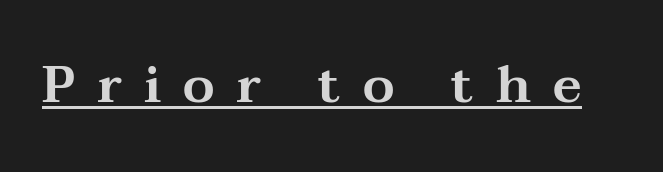
Q: Is the text italic (slanted)? A: No, it is upright.
Q: Is the typeface a serif or a sans-serif typeface? A: Serif.
Q: Is the text underlined? A: Yes.
Q: Is the spacing between letters normal or unusually wide? A: Unusually wide.
Q: Width (condensed, normal, or wide)? A: Wide.
Q: Stroke contrast? A: Medium.
Q: x-height? A: Medium.
Q: Monospaced? A: No.
